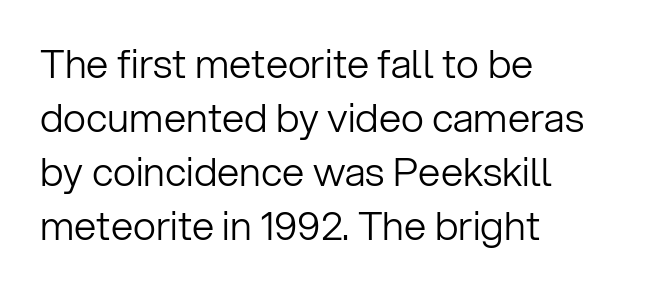
Varying glyph widths throughout — classic text-font behaviour. Unlike italic type, these characters show no tilt at all. Nothing unusual about the tracking: characters are spaced as the font intends. Letters have the restrained weight of plain body copy at most. This rendering employs a face without finishing strokes, i.e., a sans-serif.
